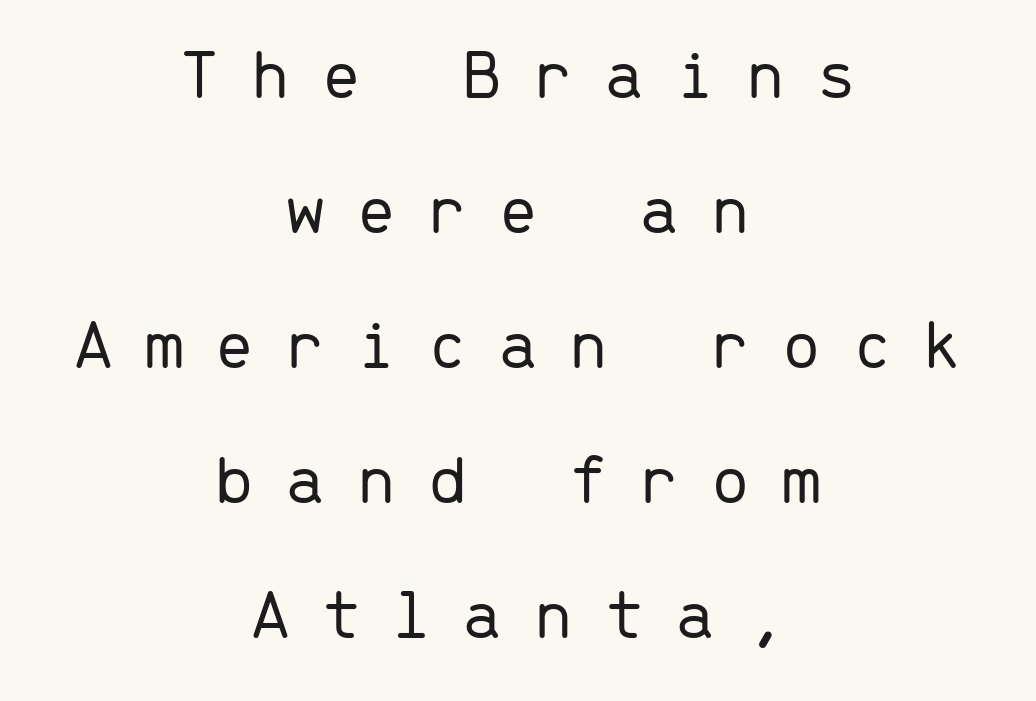
The image shows 73 px light sans-serif type, upright, monospaced; set centered, line spacing 1.85x, unusually wide letter spacing (+0.41 em), not underlined; low stroke contrast and a medium x-height.
